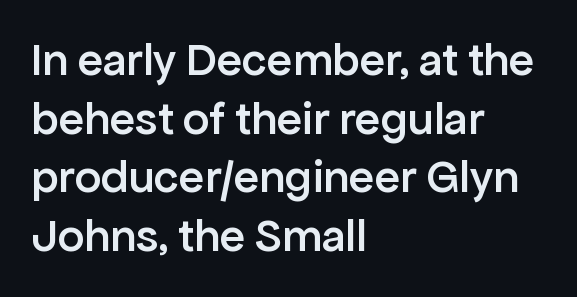
The image shows 47 px semibold sans-serif type, upright; set left-aligned, normal line spacing (1.25x), normal letter spacing, not underlined; low stroke contrast and a medium x-height.
